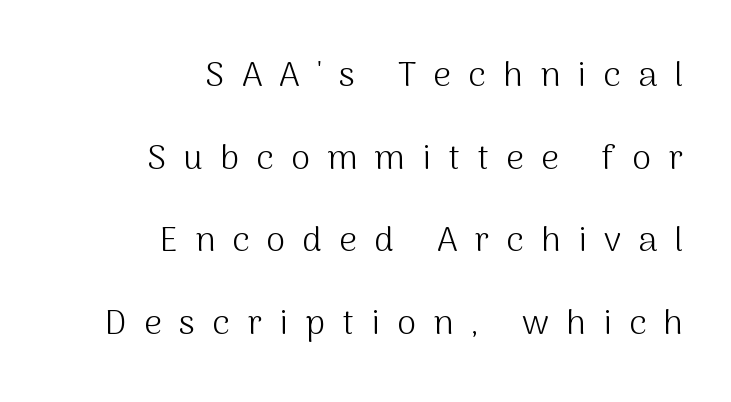
Q: Is the text bold? A: No.
Q: Is the text italic (slanted)? A: No, it is upright.
Q: Is the typeface a serif or a sans-serif typeface? A: Sans-serif.
Q: Is the text underlined? A: No.
Q: How is the paragraph aligned? A: Right-aligned.
Q: Is the spacing between letters normal or unusually wide? A: Unusually wide.
Q: Is the spacing between lines tight, normal or loose? A: Loose.
Q: Width (condensed, normal, or wide)? A: Normal.
Q: Stroke contrast? A: Medium.
Q: x-height? A: Medium.
Q: Monospaced? A: No.
